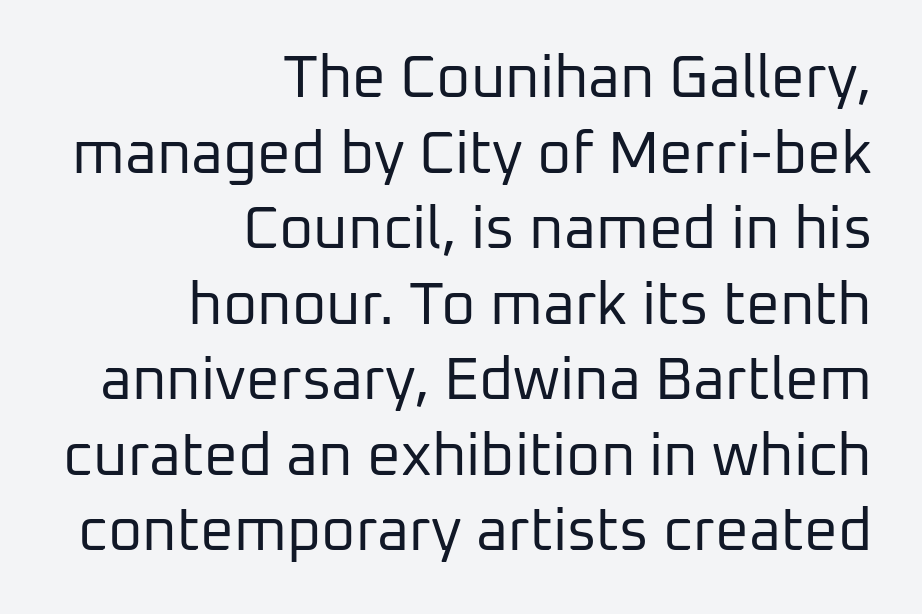
Casual observation: everything's shoved over to the right. This is sans-serif lettering, the kind often seen on screens and signage. The lettering stays uniformly vertical, giving the passage a roman look. The passage shown is typed in a proportional face where columns would drift. Unbolded letterforms with no extra heft.
